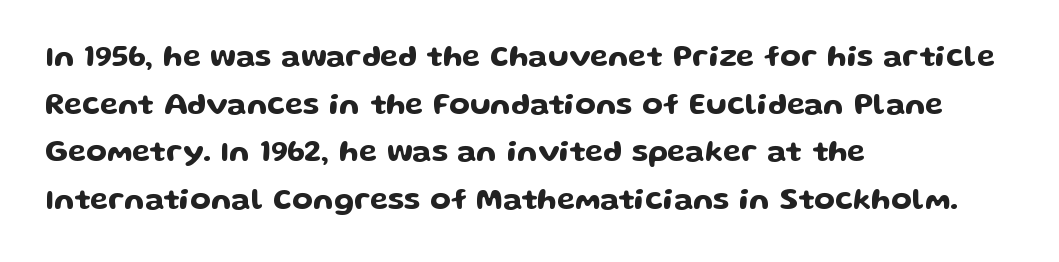
Q: Is the text italic (slanted)? A: No, it is upright.
Q: Is the typeface a serif or a sans-serif typeface? A: Sans-serif.
Q: Is the text underlined? A: No.
Q: How is the paragraph aligned? A: Left-aligned.
Q: Is the spacing between letters normal or unusually wide? A: Normal.
Q: Is the spacing between lines tight, normal or loose? A: Normal.
Q: Width (condensed, normal, or wide)? A: Wide.
Q: Stroke contrast? A: Low.
Q: x-height? A: Medium.
Q: Monospaced? A: No.
